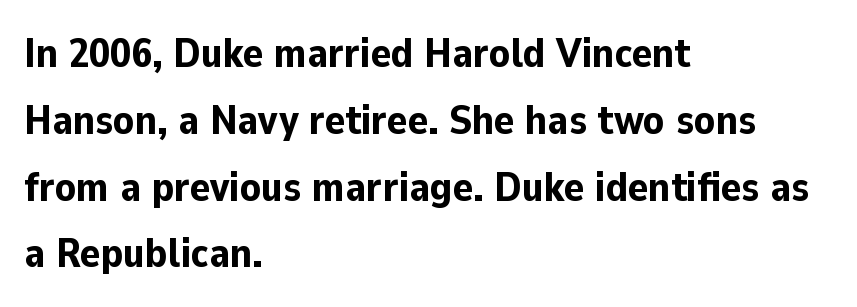
The image shows 42 px bold sans-serif type, upright; set left-aligned, normal line spacing (1.59x), normal letter spacing, not underlined; low stroke contrast and a medium x-height.
